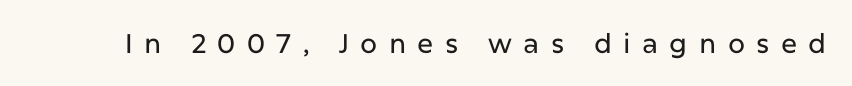
Is the letter spacing exaggerated? Yes — the characters are pushed far apart. Underlining? Definitely not there. Italic: no, the glyphs are upright roman.
